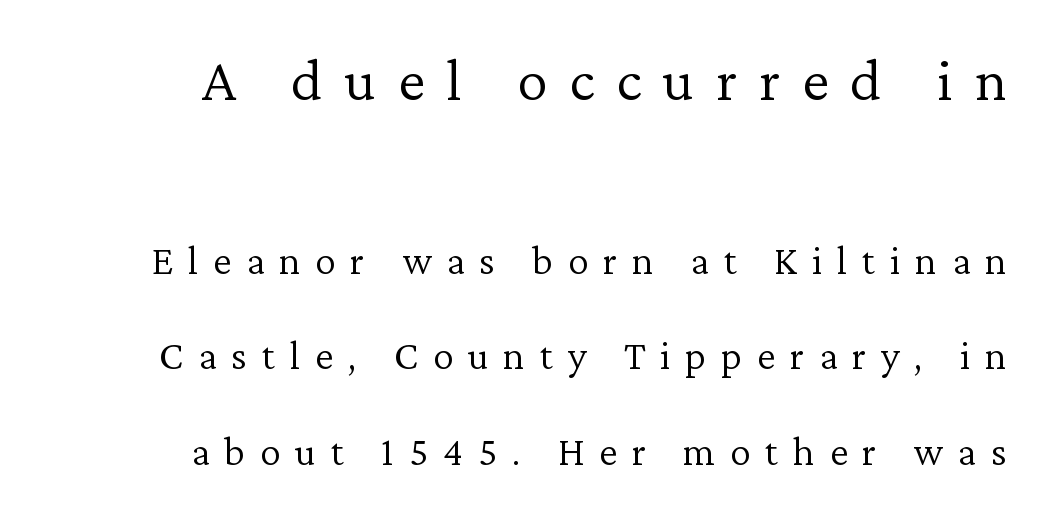
The image shows 61 px light serif type, upright; set right-aligned, loose line spacing (2.34x), unusually wide letter spacing (+0.36 em), not underlined; the first (top) block is 1.49x larger; low stroke contrast and a medium x-height.
